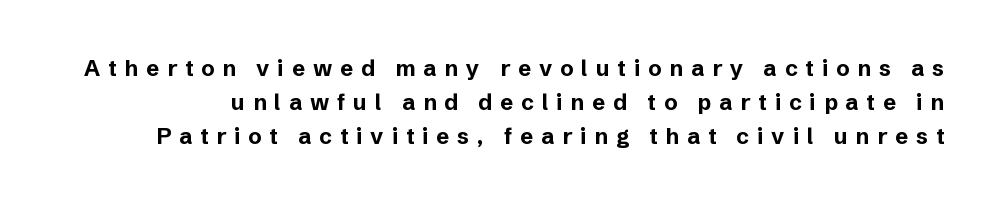
The passage shown stacks its lines at a standard gap. This is the regular roman posture of the typeface. The passage shown is emphatically bold. The zone under the glyphs is completely vacant. How are the letters spaced? Widely, with obvious added tracking.
